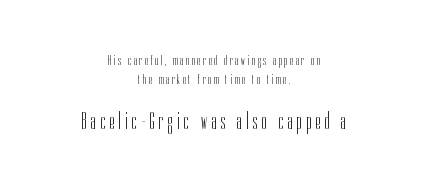
{"italic": "no", "bold": "no", "underline": "no", "align": "center", "line_spacing": "normal", "line_spacing_ratio": 1.34, "letter_spacing": "wide", "letter_spacing_em": 0.21, "larger_block": "second", "size_ratio": 1.64, "glyph_px": 23}
